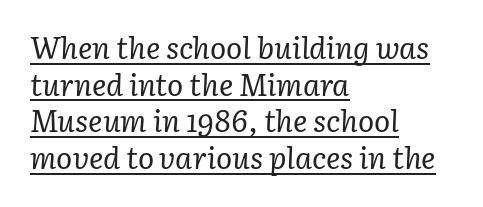
The image shows 30 px regular-weight serif type, italic (leaning right); set left-aligned, line spacing 1.22x, normal letter spacing, underlined; low stroke contrast and a medium x-height.
